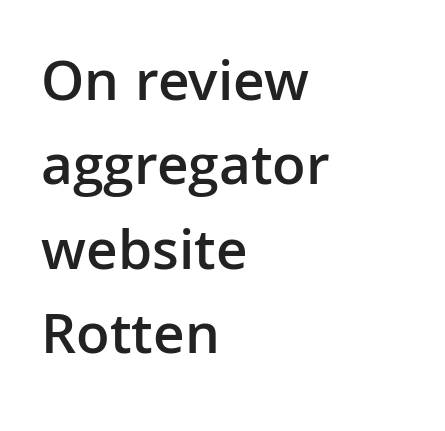
Q: Is the text bold? A: Semi-bold.
Q: Is the text italic (slanted)? A: No, it is upright.
Q: Is the typeface a serif or a sans-serif typeface? A: Sans-serif.
Q: Is the text underlined? A: No.
Q: How is the paragraph aligned? A: Left-aligned.
Q: Is the spacing between letters normal or unusually wide? A: Normal.
Q: Is the spacing between lines tight, normal or loose? A: Normal.
Q: Width (condensed, normal, or wide)? A: Normal.
Q: Stroke contrast? A: Low.
Q: x-height? A: Medium.
Q: Monospaced? A: No.
